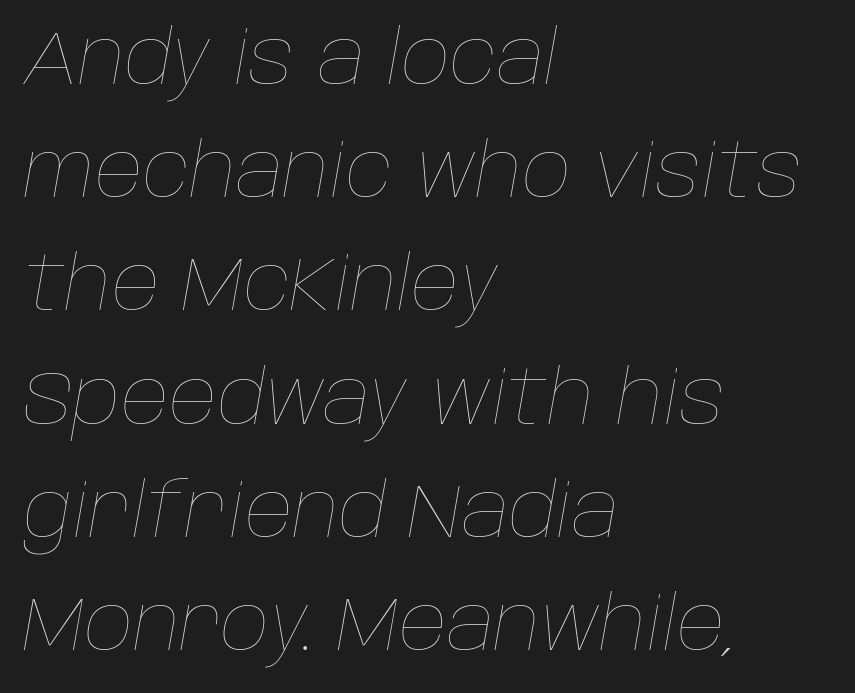
Q: Is the text bold? A: No.
Q: Is the text italic (slanted)? A: Yes, it leans right by about 10 degrees.
Q: Is the text underlined? A: No.
Q: How is the paragraph aligned? A: Left-aligned.
Q: Is the spacing between letters normal or unusually wide? A: Normal.
Q: Is the spacing between lines tight, normal or loose? A: Normal.
Q: Width (condensed, normal, or wide)? A: Normal.
Q: Stroke contrast? A: Low.
Q: x-height? A: Large.
Q: Monospaced? A: No.
